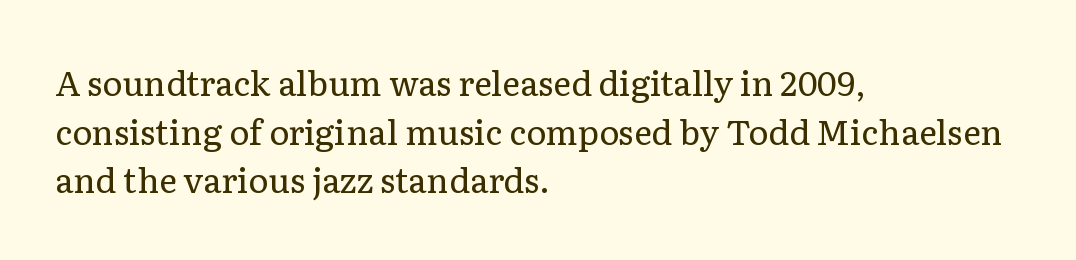
{"serif": "yes", "italic": "no", "bold": "no", "weight": "regular", "width": "normal", "stroke_contrast": "low", "x_height": "medium", "monospaced": "no", "underline": "no", "align": "left", "line_spacing": "normal", "line_spacing_ratio": 1.43, "letter_spacing": "normal", "letter_spacing_em": 0.0, "glyph_px": 34}
